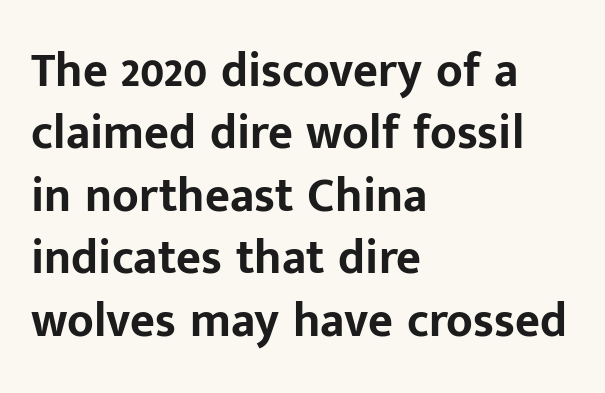
The passage shown is emphatically bold. The letters sit at their default tracking, neither squeezed nor spread. Font category for this specimen: sans-serif. Do the characters align in a grid? No, the font is proportional.
